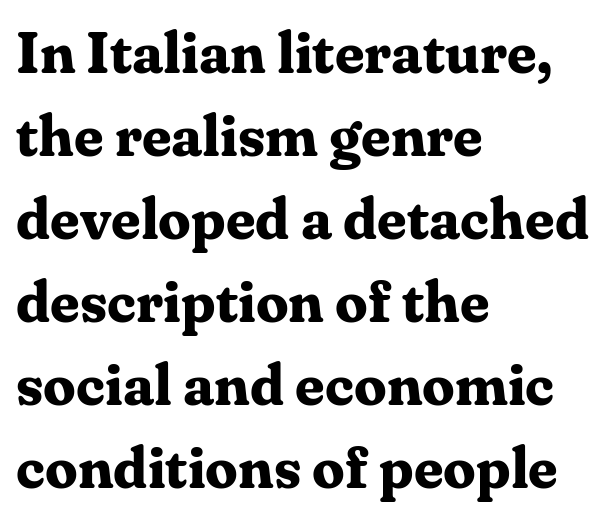
The image shows 58 px bold serif type, upright; set left-aligned, normal line spacing (1.43x), normal letter spacing, not underlined; medium stroke contrast and a medium x-height.
